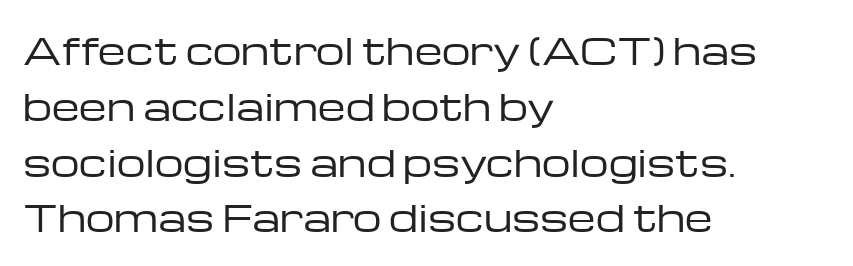
Q: Is the text bold? A: No.
Q: Is the text italic (slanted)? A: No, it is upright.
Q: Is the typeface a serif or a sans-serif typeface? A: Sans-serif.
Q: Is the text underlined? A: No.
Q: How is the paragraph aligned? A: Left-aligned.
Q: Is the spacing between letters normal or unusually wide? A: Normal.
Q: Is the spacing between lines tight, normal or loose? A: Normal.
Q: Width (condensed, normal, or wide)? A: Wide.
Q: Stroke contrast? A: Low.
Q: x-height? A: Medium.
Q: Monospaced? A: No.
